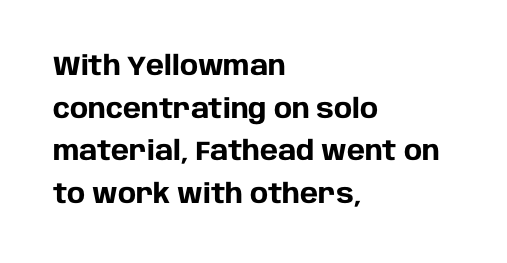
{"italic": "no", "bold": "yes", "underline": "no", "align": "left", "line_spacing": "normal", "line_spacing_ratio": 1.58, "letter_spacing": "normal", "letter_spacing_em": 0.0, "glyph_px": 27}
